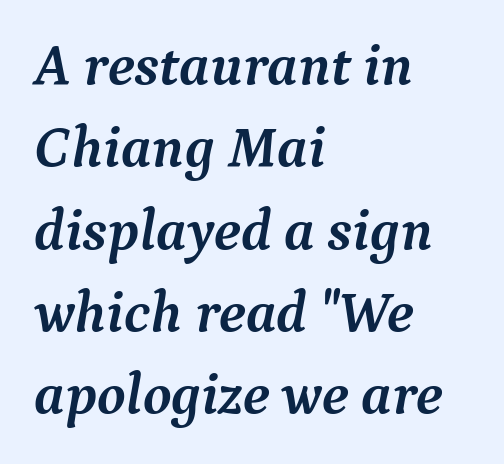
The image shows 58 px semibold serif type, italic (leaning right); set left-aligned, normal line spacing (1.42x), normal letter spacing, not underlined; medium stroke contrast and a medium x-height.
